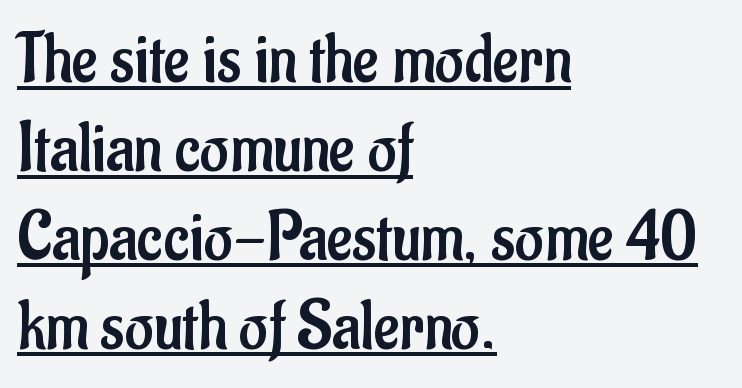
The image shows 70 px regular-weight, condensed sans-serif type, upright; set left-aligned, normal line spacing (1.27x), normal letter spacing, underlined; low stroke contrast and a small x-height.
